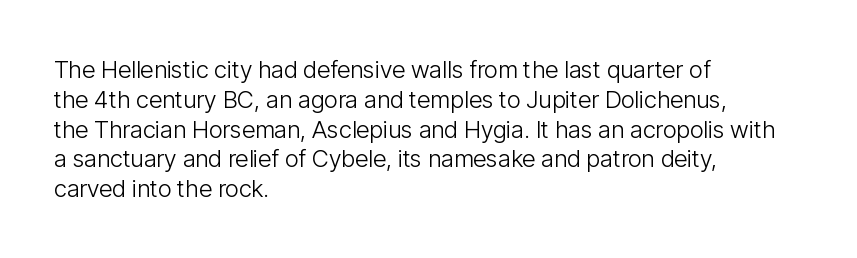
If you drew a line through each stem, it would be perfectly vertical. Tracking value appears to be zero — textbook default spacing. The rag falls on the right side of this text block. The face looks like a standard text weight, possibly lighter. The string is rendered with underlining switched off.
